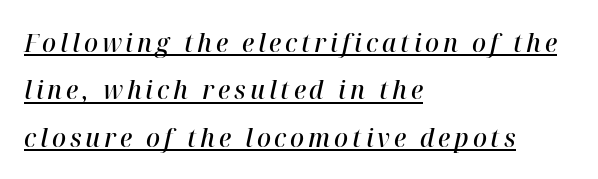
The image shows 26 px text type, italic (leaning right); set left-aligned, line spacing 1.82x, underlined.
